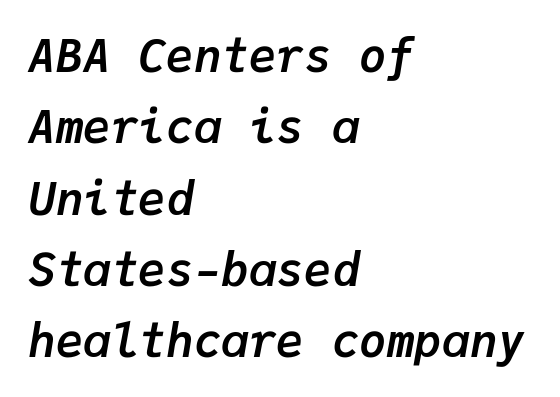
Q: Is the text bold? A: Yes.
Q: Is the text italic (slanted)? A: Yes, it leans right by about 9 degrees.
Q: Is the text underlined? A: No.
Q: How is the paragraph aligned? A: Left-aligned.
Q: Is the spacing between letters normal or unusually wide? A: Normal.
Q: Is the spacing between lines tight, normal or loose? A: Normal.
Q: Width (condensed, normal, or wide)? A: Normal.
Q: Stroke contrast? A: Low.
Q: x-height? A: Medium.
Q: Monospaced? A: Yes.
